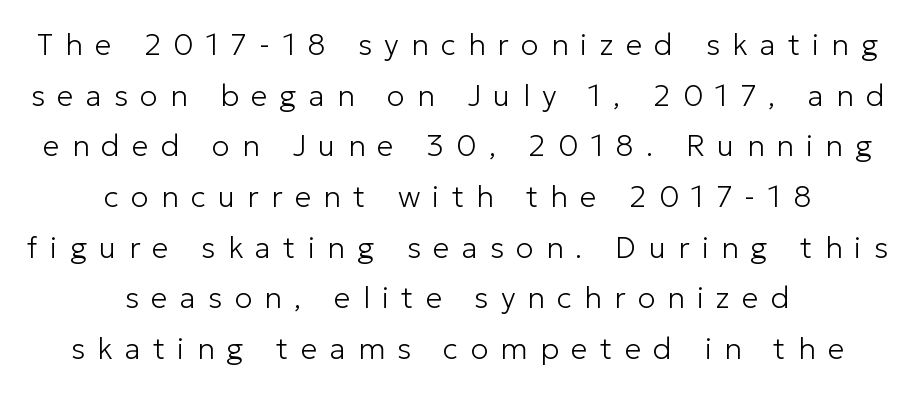
Upright lettering throughout. Is this a heavy cut? Hardly; it is regular or lighter. Character widths vary here, with narrow letters taking less room than wide ones. Does the leading feel generous? No, just average. Type without underlining. Letterform terminals end flat and unadorned throughout the passage.
